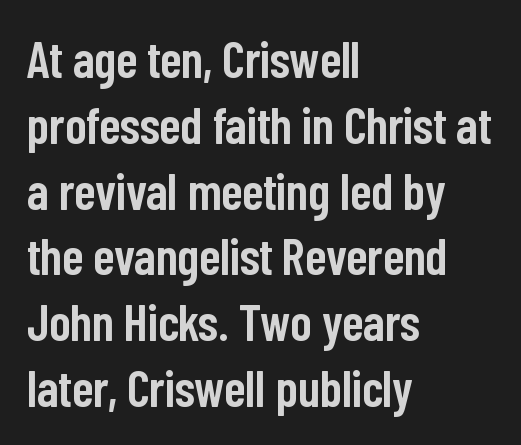
Notice how descenders clear the ascenders below comfortably — that's standard leading. A typesetter would mark this as roman, not italic. Letters rest on an invisible, unmarked baseline. The tracking reads as untouched default to a designer's eye. The rendering uses a semibold face; strokes are thickened but not to full bold.
